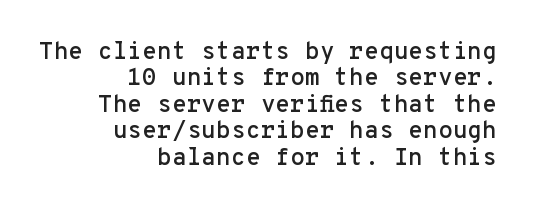
The image shows 24 px text type, upright; set right-aligned, tight line spacing (1.1x), normal letter spacing, not underlined.
